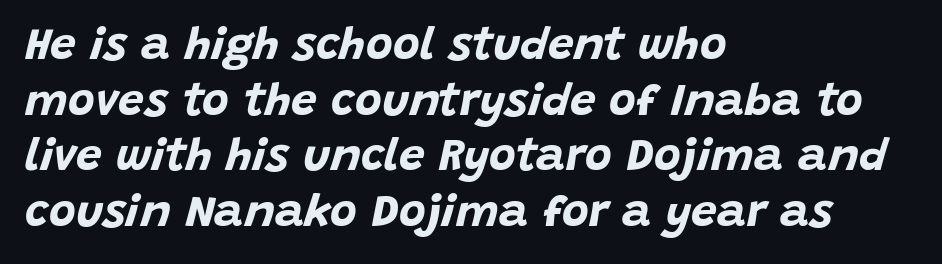
The image shows 46 px bold type, italic (leaning right); set left-aligned, line spacing 1.21x, normal letter spacing, not underlined; low stroke contrast and a large x-height.
